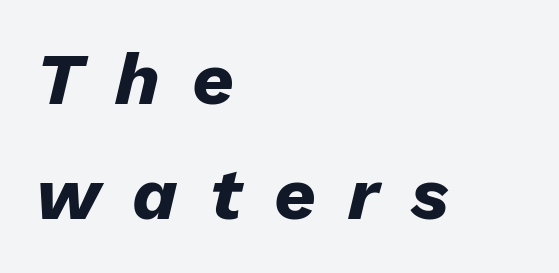
The image shows 73 px heavy type, italic (leaning right); set left-aligned, normal line spacing (1.57x), unusually wide letter spacing (+0.44 em), not underlined; low stroke contrast and a medium x-height.
